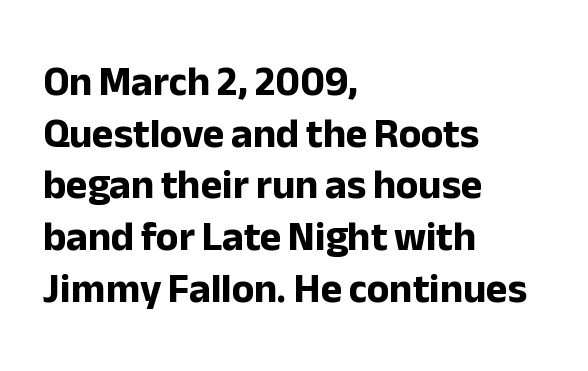
{"serif": "no", "italic": "no", "bold": "yes", "weight": "bold", "width": "normal", "stroke_contrast": "low", "x_height": "medium", "monospaced": "no", "underline": "no", "align": "left", "line_spacing": "normal", "line_spacing_ratio": 1.26, "letter_spacing": "normal", "letter_spacing_em": 0.0, "glyph_px": 41}
